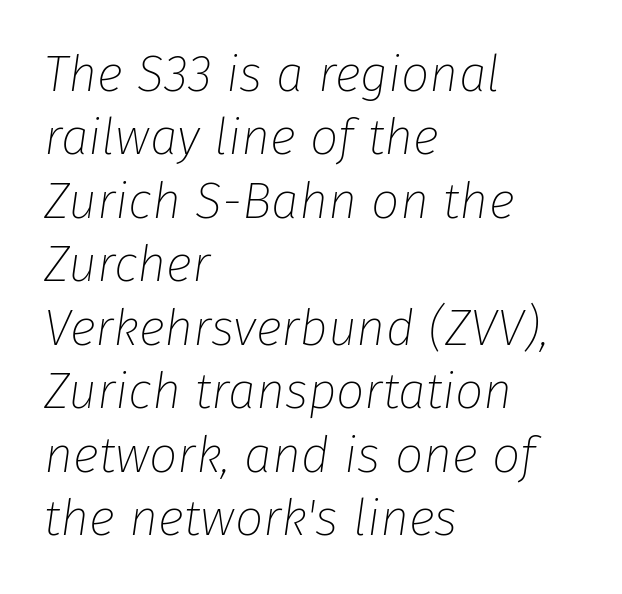
Between one letter and the next there's only the usual sliver of space. A bare baseline throughout the passage. Horizontal alignment here is leftward, the default for most running prose. Spacing verdict: proportional, widths tailored to each character. The passage shown stacks its lines at a standard gap.
